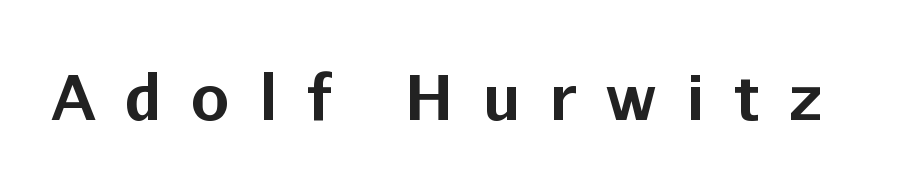
The image shows 61 px bold sans-serif type, upright; set unusually wide letter spacing (+0.48 em), not underlined; low stroke contrast and a medium x-height.
